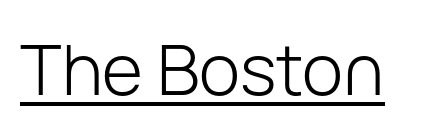
Quick note: underline on. This is the regular roman posture of the typeface. The rendering shows plain stroke endings on the letterforms — a sans-serif design. On a weight scale, this lands at 450 or below. The passage shown has conventional tracking throughout.
